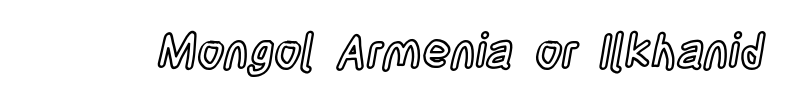
{"width": "condensed", "x_height": "large", "monospaced": "no", "underline": "no", "letter_spacing": "normal", "letter_spacing_em": 0.0, "glyph_px": 47}
